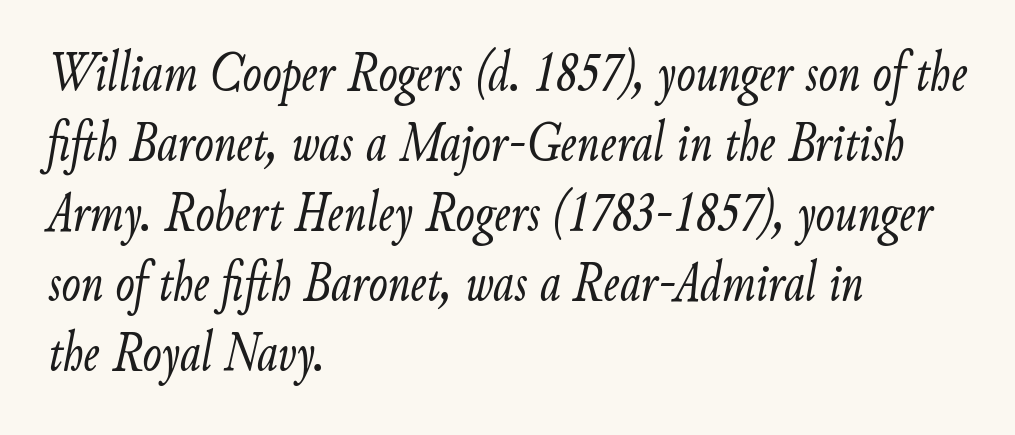
Typeset ragged right — the left edge is the straight one. A typesetter would call this proportional, since set widths differ per character. The typesetting does not lean heavy: it is not bold. This rendering features lettering with no underline. Look at the tracking — it's just the regular setting, nothing added.
